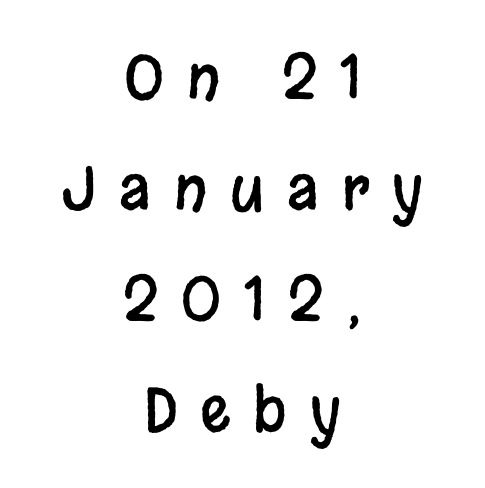
Q: Is the text italic (slanted)? A: No, it is upright.
Q: Is the typeface a serif or a sans-serif typeface? A: Sans-serif.
Q: Is the text underlined? A: No.
Q: How is the paragraph aligned? A: Centered.
Q: Is the spacing between letters normal or unusually wide? A: Unusually wide.
Q: Width (condensed, normal, or wide)? A: Condensed.
Q: Stroke contrast? A: Low.
Q: x-height? A: Large.
Q: Monospaced? A: No.
